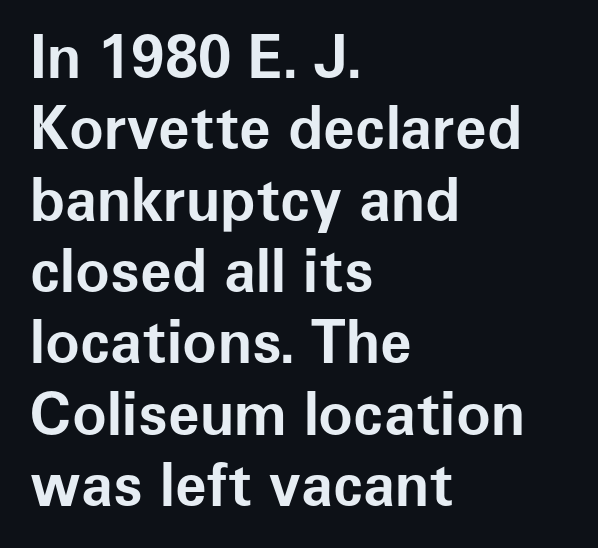
The image shows 58 px bold sans-serif type, upright; set left-aligned, line spacing 1.23x, normal letter spacing, not underlined; low stroke contrast and a medium x-height.
